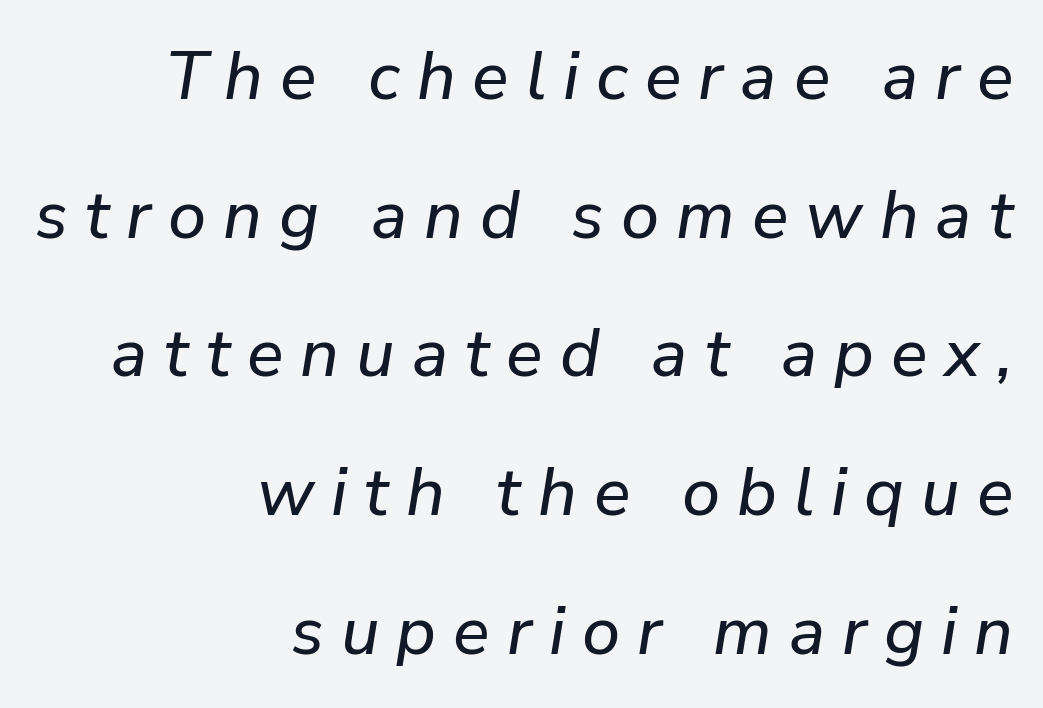
Q: Is the text italic (slanted)? A: Yes, it leans right by about 9 degrees.
Q: Is the text underlined? A: No.
Q: How is the paragraph aligned? A: Right-aligned.
Q: Is the spacing between letters normal or unusually wide? A: Unusually wide.
Q: Is the spacing between lines tight, normal or loose? A: Loose.
Q: Width (condensed, normal, or wide)? A: Normal.
Q: Stroke contrast? A: Low.
Q: x-height? A: Medium.
Q: Monospaced? A: No.
